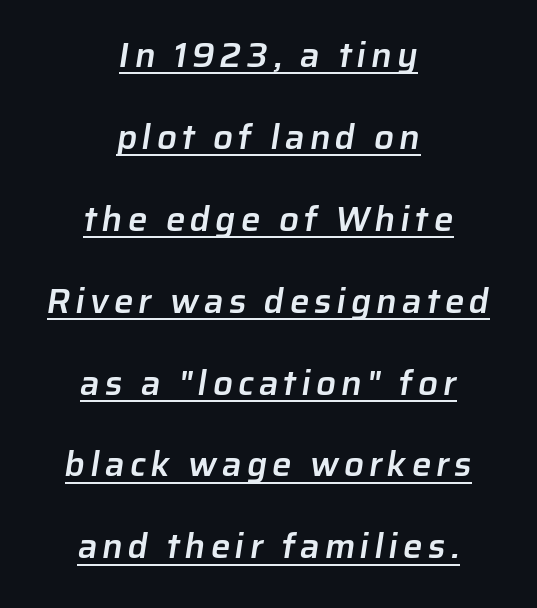
Q: Is the text bold? A: Semi-bold.
Q: Is the typeface a serif or a sans-serif typeface? A: Sans-serif.
Q: Is the text underlined? A: Yes.
Q: How is the paragraph aligned? A: Centered.
Q: Is the spacing between lines tight, normal or loose? A: Loose.
Q: Width (condensed, normal, or wide)? A: Normal.
Q: Stroke contrast? A: Low.
Q: x-height? A: Medium.
Q: Monospaced? A: No.
